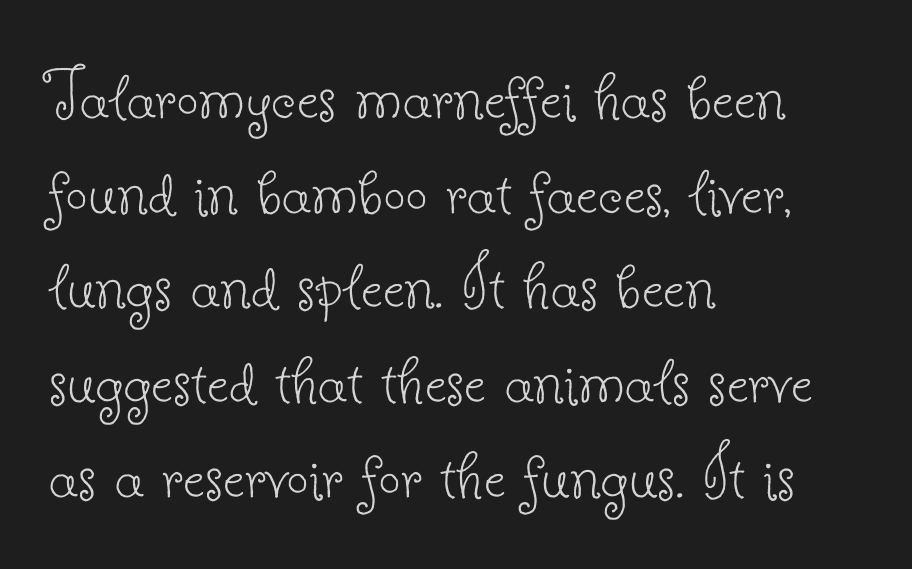
The image shows 77 px thin serif type, upright; set left-aligned, line spacing 1.23x, normal letter spacing, not underlined; low stroke contrast and a small x-height.
